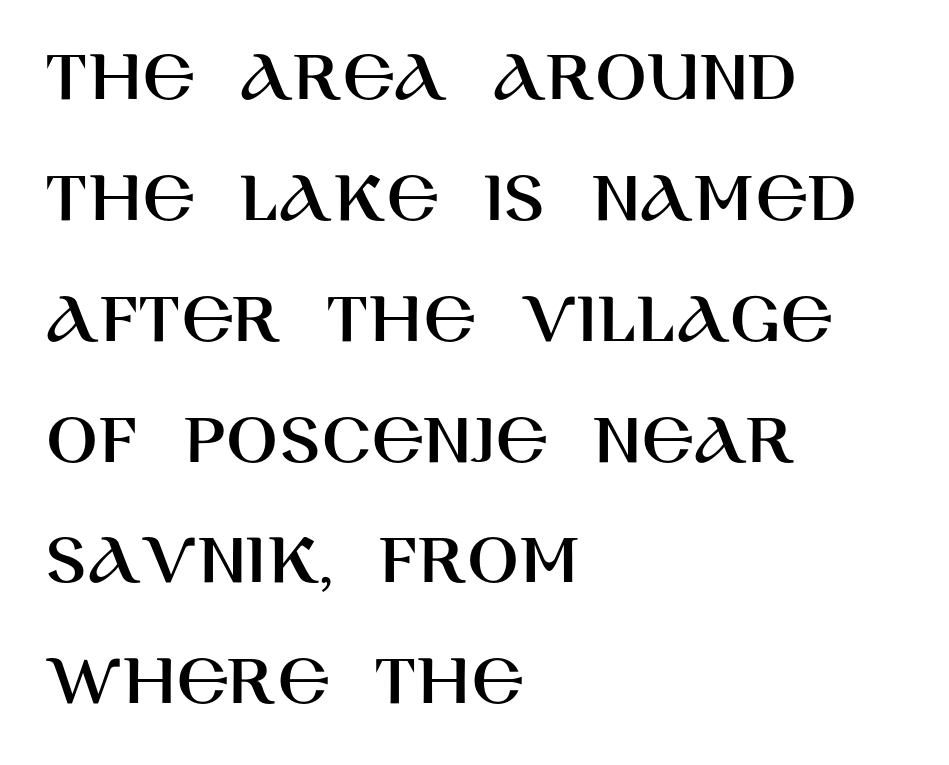
Q: Is the text italic (slanted)? A: No, it is upright.
Q: Is the typeface a serif or a sans-serif typeface? A: Sans-serif.
Q: Is the text underlined? A: No.
Q: How is the paragraph aligned? A: Left-aligned.
Q: Is the spacing between letters normal or unusually wide? A: Normal.
Q: Is the spacing between lines tight, normal or loose? A: Normal.
Q: Width (condensed, normal, or wide)? A: Normal.
Q: Stroke contrast? A: High.
Q: x-height? A: Large.
Q: Monospaced? A: No.
